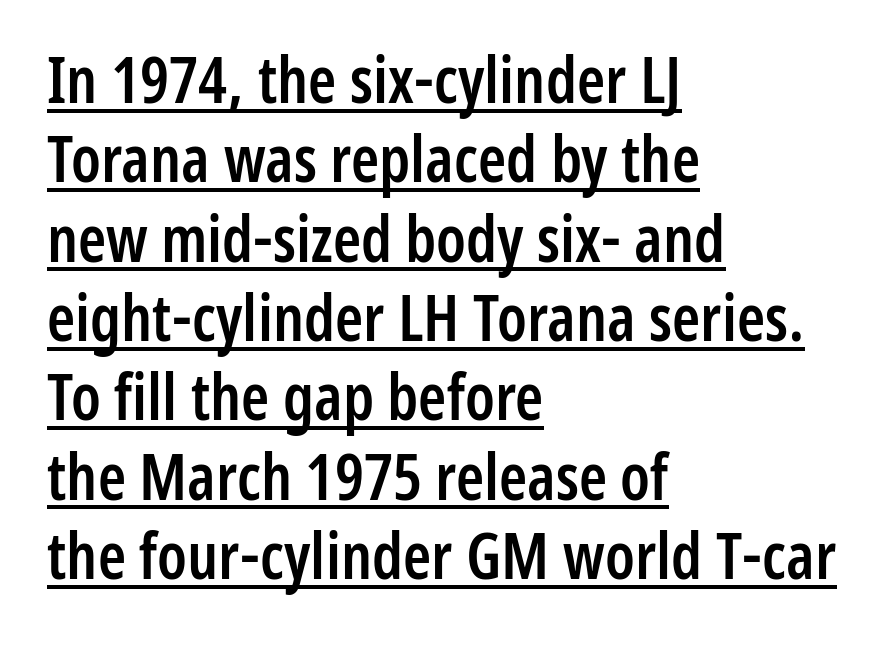
The lettering stays uniformly vertical, giving the passage a roman look. Notice the strokes are somewhat thickened but not fully heavy: this is a semibold. Here the designer chose a conventional face with non-uniform glyph widths. Each word holds together tightly as a unit, with standard inter-letter gaps. In designer terms, the underline attribute is active on this setting. If you drew a ruler down the left edge, every line would touch it.
